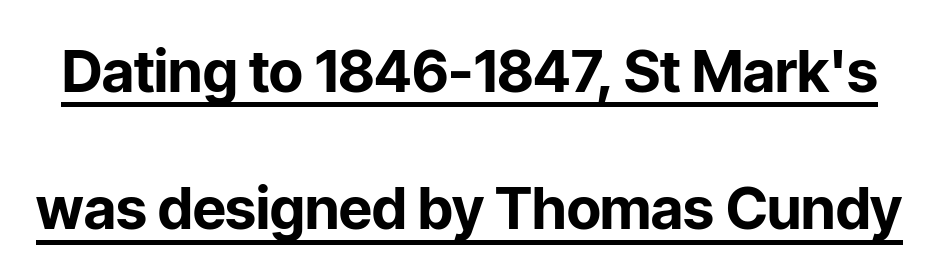
You can tell it's not italic because the verticals are truly vertical. Look at the bottom of the vertical strokes: they stop flat, with no serifs. Every letter is thick-stroked: bold, no question. Varying glyph widths throughout — classic text-font behaviour. The typesetter has applied underlining to the passage shown.
